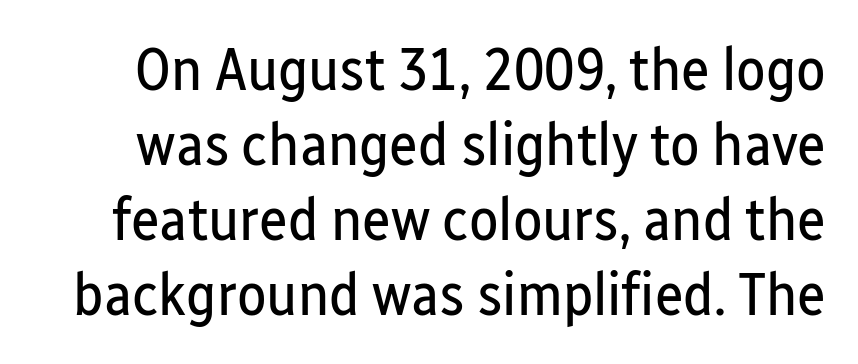
Think of a printed novel: that variable character pitch is what you see here. The text was rendered using a sans face with plain stroke endings. Only glyphs here, with clear space below each row. The strokes are not fattened; the text isn't bold. A roman cut, with each character standing at attention. Each word holds together tightly as a unit, with standard inter-letter gaps.
